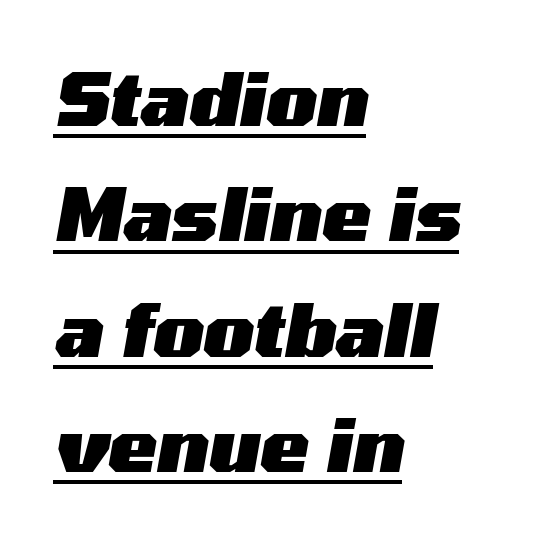
Q: Is the text bold? A: Yes.
Q: Is the text italic (slanted)? A: Yes, it leans right by about 10 degrees.
Q: Is the text underlined? A: Yes.
Q: How is the paragraph aligned? A: Left-aligned.
Q: Is the spacing between letters normal or unusually wide? A: Normal.
Q: Is the spacing between lines tight, normal or loose? A: Normal.
Q: Width (condensed, normal, or wide)? A: Wide.
Q: Stroke contrast? A: Medium.
Q: x-height? A: Medium.
Q: Monospaced? A: No.
